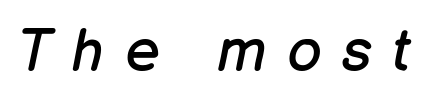
{"italic": "yes", "lean": "right", "slant_degrees": 12, "bold": "no", "weight": "regular", "width": "normal", "stroke_contrast": "low", "x_height": "medium", "monospaced": "no", "underline": "no", "letter_spacing": "wide", "letter_spacing_em": 0.34, "glyph_px": 60}
